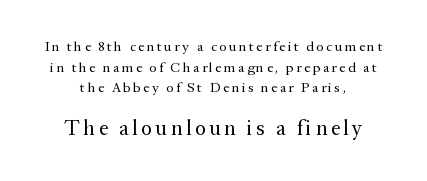
Summary of weight: not heavy and not bold. Larger block? The one below; the one above is distinctly smaller. This is roman type, the default non-slanted kind. Leading matches the norm, producing a regular column. Check under the words: just untouched page.
